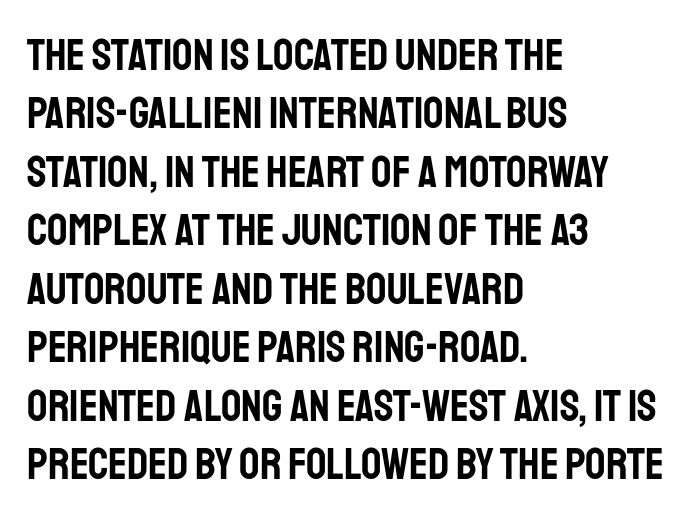
The image shows 45 px condensed sans-serif type, upright; set left-aligned, normal line spacing (1.3x), normal letter spacing, not underlined; low stroke contrast and a large x-height.
